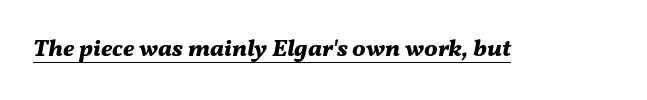
{"italic": "yes", "lean": "right", "slant_degrees": 11, "bold": "yes", "underline": "yes", "letter_spacing": "normal", "letter_spacing_em": 0.0, "glyph_px": 24}
